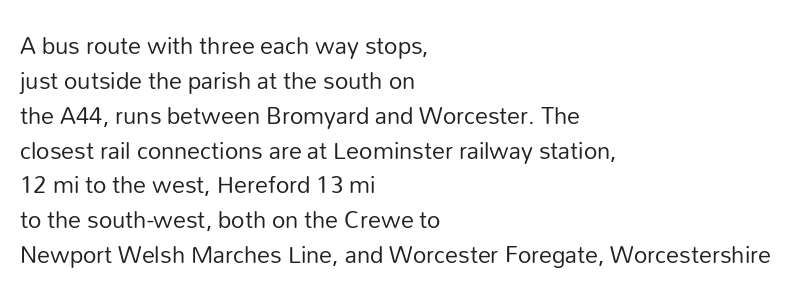
The strip under each line holds only bare page. Short note: letters normally spaced. The axis of the letterforms is exactly vertical. Line spacing here is normal. The rendering anchors every line to the left-hand side.
